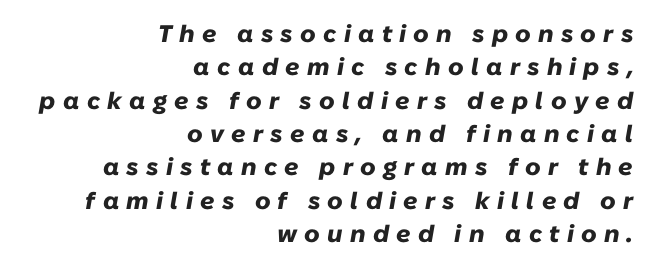
{"italic": "yes", "lean": "right", "slant_degrees": 10, "bold": "yes", "underline": "no", "align": "right", "line_spacing": "normal", "line_spacing_ratio": 1.39, "letter_spacing": "wide", "letter_spacing_em": 0.3, "glyph_px": 24}
